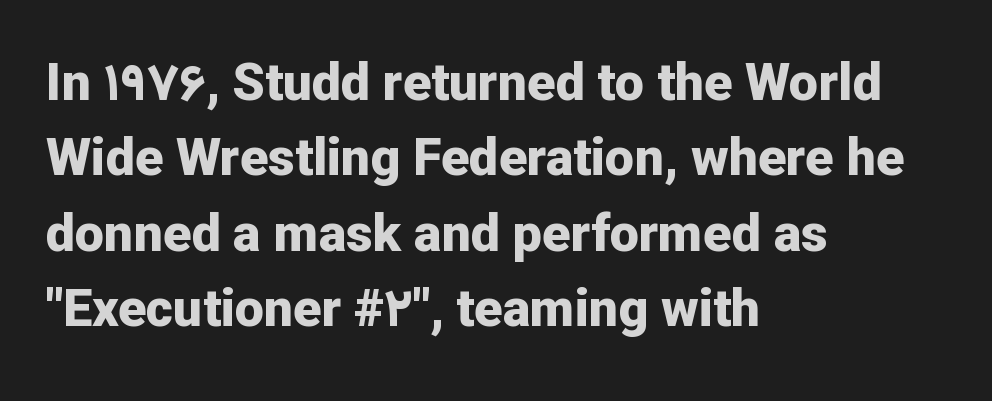
Q: Is the text bold? A: Yes.
Q: Is the text italic (slanted)? A: No, it is upright.
Q: Is the typeface a serif or a sans-serif typeface? A: Sans-serif.
Q: Is the text underlined? A: No.
Q: How is the paragraph aligned? A: Left-aligned.
Q: Is the spacing between letters normal or unusually wide? A: Normal.
Q: Is the spacing between lines tight, normal or loose? A: Normal.
Q: Width (condensed, normal, or wide)? A: Normal.
Q: Stroke contrast? A: Low.
Q: x-height? A: Medium.
Q: Monospaced? A: No.
